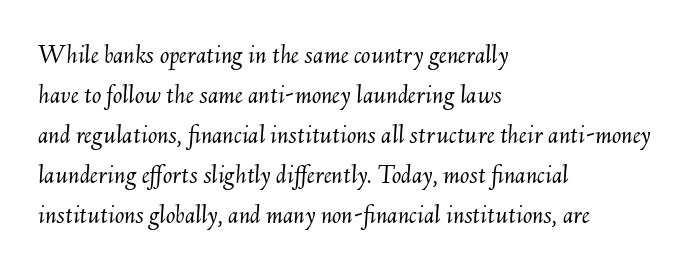
{"italic": "yes", "lean": "right", "slant_degrees": 6, "bold": "no", "weight": "light", "width": "normal", "stroke_contrast": "medium", "x_height": "small", "monospaced": "no", "underline": "no", "align": "left", "line_spacing": "normal", "line_spacing_ratio": 1.43, "letter_spacing": "normal", "letter_spacing_em": 0.0, "glyph_px": 28}
